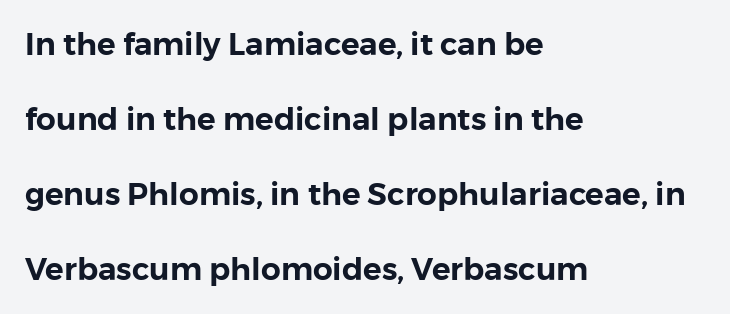
Q: Is the text italic (slanted)? A: No, it is upright.
Q: Is the typeface a serif or a sans-serif typeface? A: Sans-serif.
Q: Is the text underlined? A: No.
Q: How is the paragraph aligned? A: Left-aligned.
Q: Is the spacing between letters normal or unusually wide? A: Normal.
Q: Is the spacing between lines tight, normal or loose? A: Loose.
Q: Width (condensed, normal, or wide)? A: Normal.
Q: x-height? A: Medium.
Q: Monospaced? A: No.
